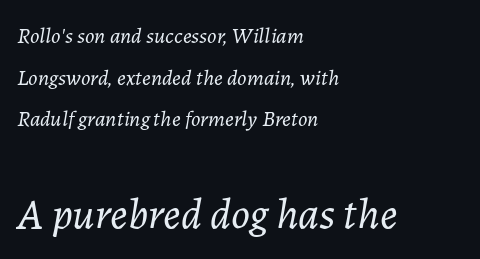
Q: Is the text bold? A: No.
Q: Is the text italic (slanted)? A: Yes, it leans right by about 7 degrees.
Q: Is the text underlined? A: No.
Q: How is the paragraph aligned? A: Left-aligned.
Q: Is the spacing between letters normal or unusually wide? A: Normal.
Q: Which block of text is set in a larger size, the first (top) or the second (bottom)? A: The second (bottom) one.
Q: Width (condensed, normal, or wide)? A: Normal.
Q: Stroke contrast? A: Low.
Q: x-height? A: Medium.
Q: Monospaced? A: No.
